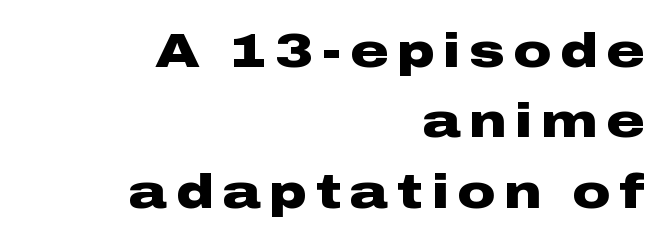
Q: Is the text bold? A: Yes.
Q: Is the text italic (slanted)? A: No, it is upright.
Q: Is the typeface a serif or a sans-serif typeface? A: Sans-serif.
Q: Is the text underlined? A: No.
Q: How is the paragraph aligned? A: Right-aligned.
Q: Is the spacing between lines tight, normal or loose? A: Normal.
Q: Width (condensed, normal, or wide)? A: Wide.
Q: Stroke contrast? A: Low.
Q: x-height? A: Medium.
Q: Monospaced? A: No.
